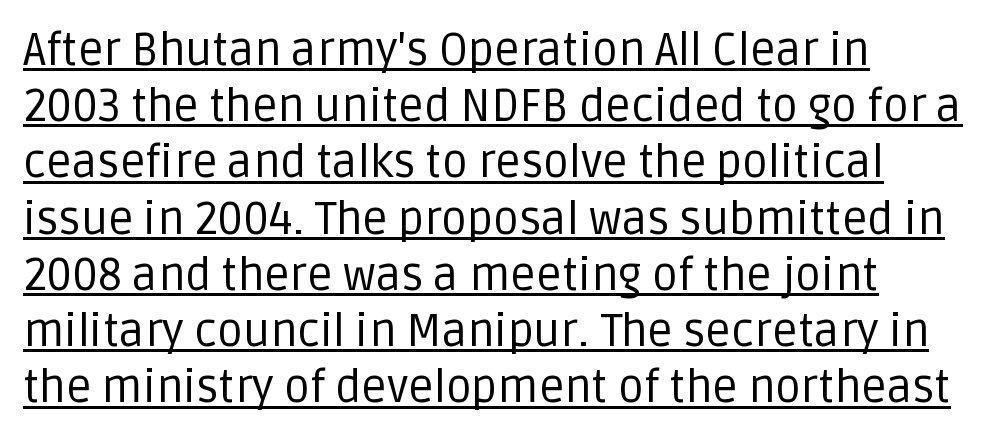
{"serif": "no", "italic": "no", "bold": "no", "weight": "regular", "width": "normal", "stroke_contrast": "low", "x_height": "large", "monospaced": "no", "underline": "yes", "align": "left", "line_spacing": "normal", "line_spacing_ratio": 1.25, "letter_spacing": "normal", "letter_spacing_em": 0.0, "glyph_px": 45}
